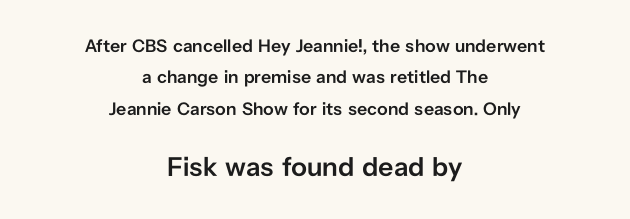
Q: Is the text bold? A: Semi-bold.
Q: Is the text italic (slanted)? A: No, it is upright.
Q: Is the text underlined? A: No.
Q: How is the paragraph aligned? A: Centered.
Q: Is the spacing between letters normal or unusually wide? A: Normal.
Q: Which block of text is set in a larger size, the first (top) or the second (bottom)? A: The second (bottom) one.
